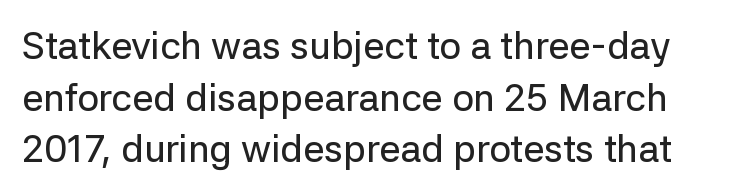
Each row of text sits above clean, open space. The vertical gap from one line to the next is medium. Note: no serifs on the glyphs. The letters advance in unequal steps, a hallmark of proportional type. This sample uses plain, unmodified letter spacing. This is roman type, the default non-slanted kind.
